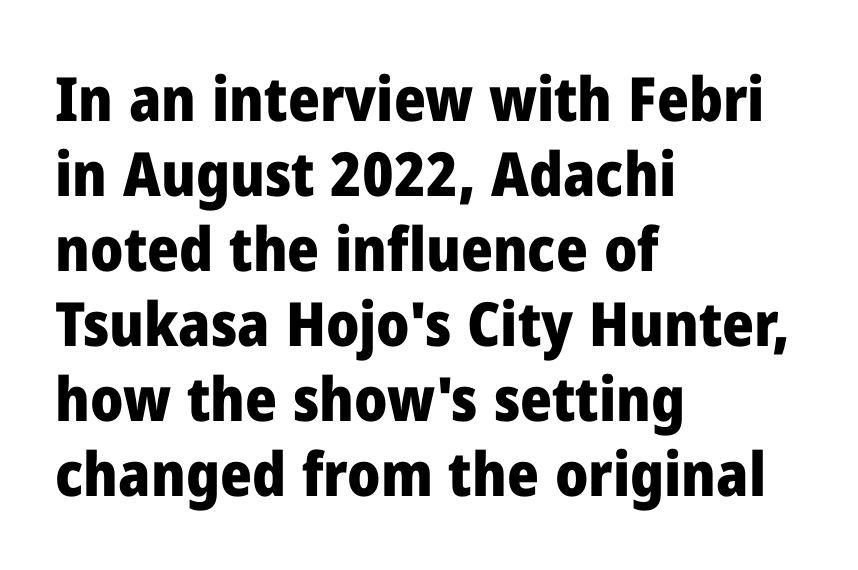
The image shows 61 px heavy sans-serif type, upright; set left-aligned, line spacing 1.23x, normal letter spacing, not underlined; low stroke contrast and a medium x-height.
